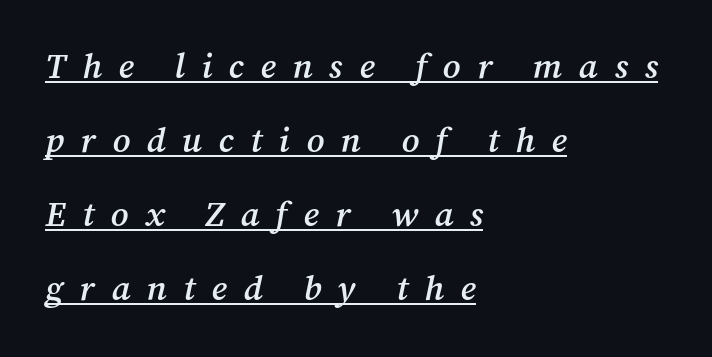
{"serif": "yes", "italic": "yes", "lean": "right", "slant_degrees": 12, "bold": "semi", "weight": "semibold", "width": "normal", "stroke_contrast": "medium", "x_height": "medium", "monospaced": "no", "underline": "yes", "align": "left", "line_spacing": "loose", "line_spacing_ratio": 2.11, "letter_spacing": "wide", "letter_spacing_em": 0.47, "glyph_px": 35}
